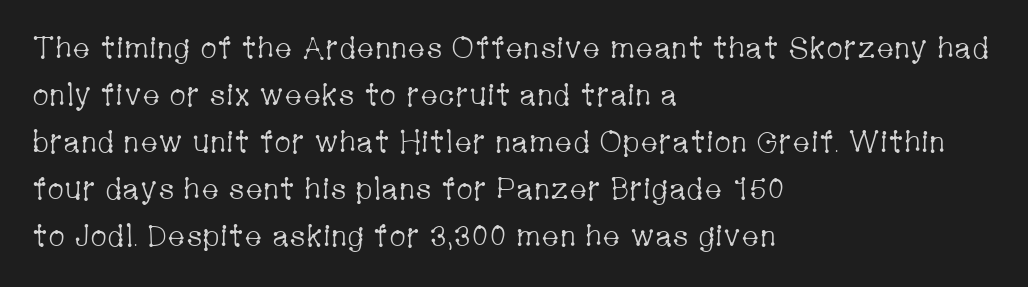
Unlike italic type, these characters show no tilt at all. Horizontal alignment here is leftward, the default for most running prose. The designer left line spacing at the default. Weight: in the light-to-regular range. There is no visible air inserted between adjacent glyphs.
